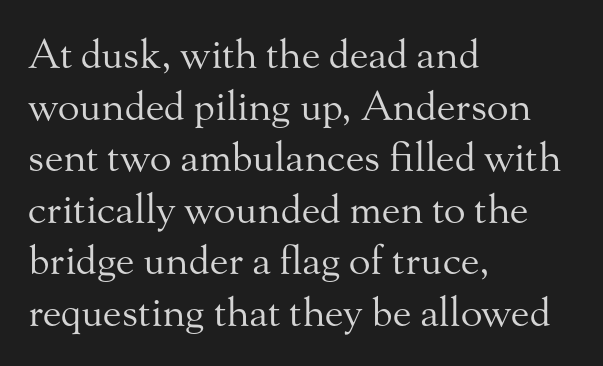
Q: Is the text bold? A: No.
Q: Is the text italic (slanted)? A: No, it is upright.
Q: Is the typeface a serif or a sans-serif typeface? A: Serif.
Q: Is the text underlined? A: No.
Q: How is the paragraph aligned? A: Left-aligned.
Q: Is the spacing between letters normal or unusually wide? A: Normal.
Q: Is the spacing between lines tight, normal or loose? A: Normal.
Q: Width (condensed, normal, or wide)? A: Normal.
Q: Stroke contrast? A: Medium.
Q: x-height? A: Small.
Q: Monospaced? A: No.
